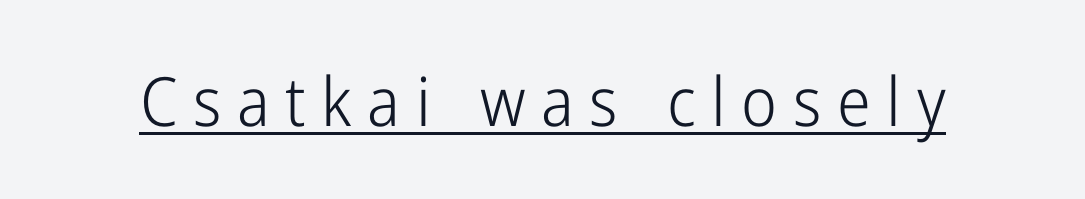
Stem width sits at or under what a default text font uses. No feet cap the strokes, marking this as sans-serif type. Does the lettering tilt? It doesn't — this is upright. Words appear elongated and porous because spacing is wide.
